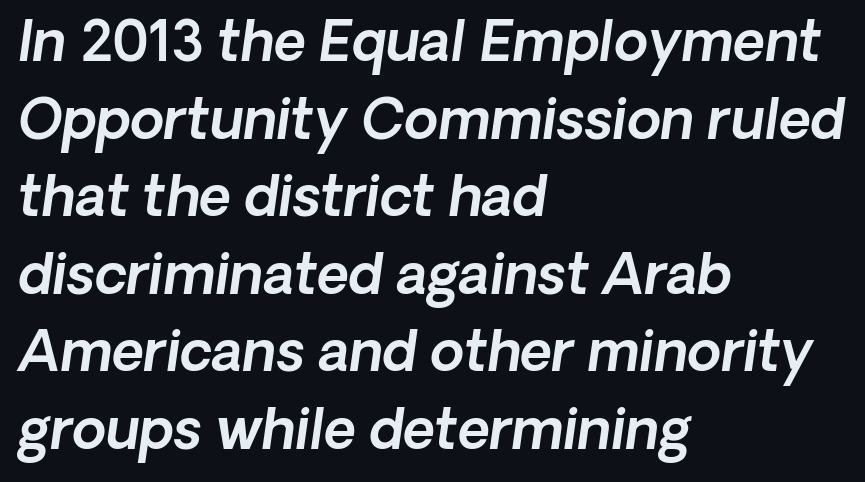
{"serif": "no", "width": "normal", "x_height": "medium", "monospaced": "no", "underline": "no", "align": "left", "line_spacing": "normal", "line_spacing_ratio": 1.41, "letter_spacing": "normal", "letter_spacing_em": 0.0, "glyph_px": 55}
